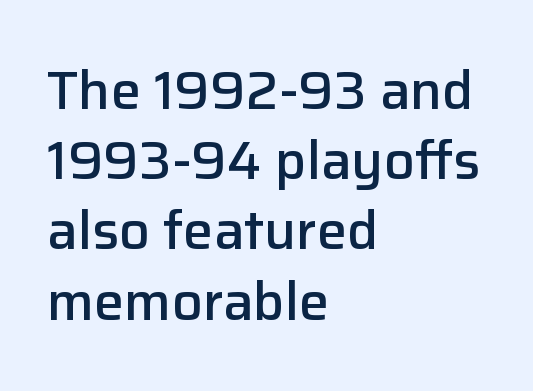
The image shows 54 px semibold sans-serif type, upright; set left-aligned, normal line spacing (1.3x), normal letter spacing, not underlined; low stroke contrast and a medium x-height.
